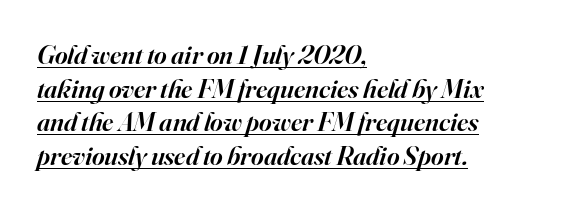
The image shows 27 px text type, italic (leaning right); set left-aligned, normal line spacing (1.25x), normal letter spacing, underlined.
